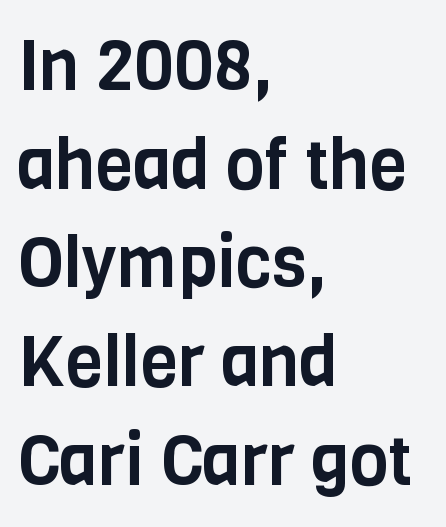
These lines were composed using upright roman letters. Where is the straight margin? On the left. A typesetter would call this proportional, since set widths differ per character. How are the letters spaced? Ordinarily, with no added tracking.
